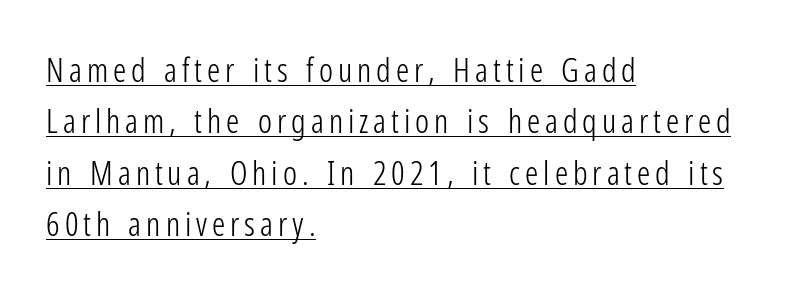
Q: Is the text bold? A: No.
Q: Is the text italic (slanted)? A: No, it is upright.
Q: Is the typeface a serif or a sans-serif typeface? A: Sans-serif.
Q: Is the text underlined? A: Yes.
Q: How is the paragraph aligned? A: Left-aligned.
Q: Is the spacing between lines tight, normal or loose? A: Normal.
Q: Width (condensed, normal, or wide)? A: Condensed.
Q: Stroke contrast? A: Low.
Q: x-height? A: Medium.
Q: Monospaced? A: No.
